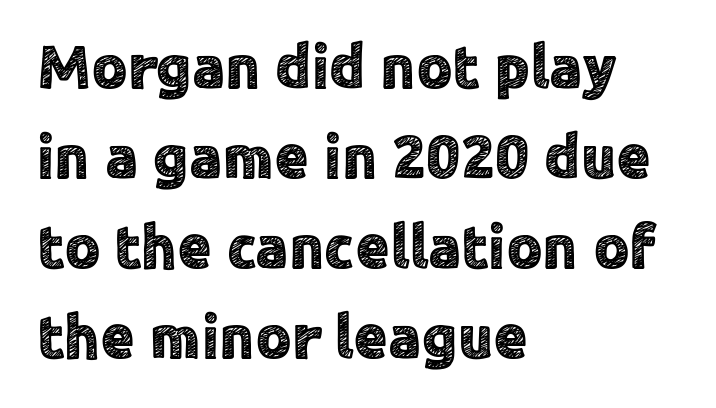
Caption: multi-line text, flush left, ragged right. In terms of leading, this rendering sits right in the middle. The letters stand straight up with perfectly vertical stems. The passage shown is typed in a proportional face where columns would drift. Type style note: lacks serifs.
